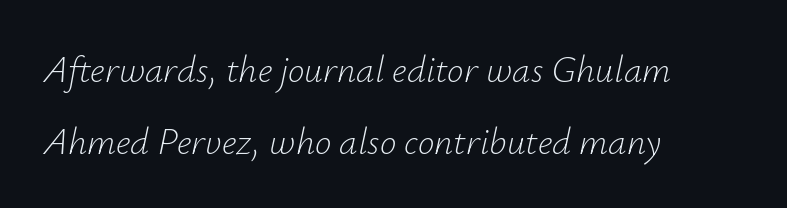
The rendering anchors every line to the left-hand side. Descenders are the only things crossing below the line. These lines are rendered in a variable-pitch font. Between one letter and the next there's only the usual sliver of space. Slanted lettering throughout.
